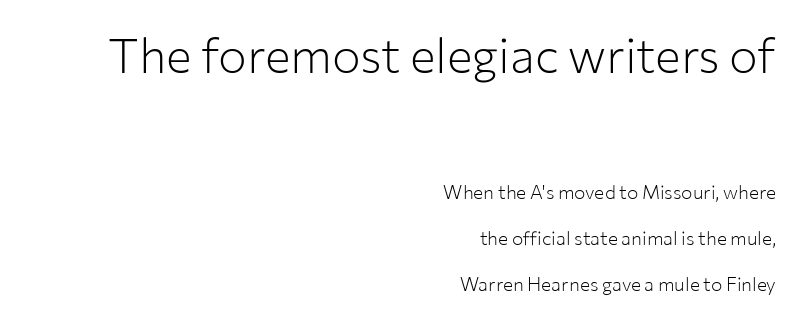
Q: Is the text bold? A: No.
Q: Is the text italic (slanted)? A: No, it is upright.
Q: Is the typeface a serif or a sans-serif typeface? A: Sans-serif.
Q: Is the text underlined? A: No.
Q: How is the paragraph aligned? A: Right-aligned.
Q: Is the spacing between letters normal or unusually wide? A: Normal.
Q: Is the spacing between lines tight, normal or loose? A: Loose.
Q: Which block of text is set in a larger size, the first (top) or the second (bottom)? A: The first (top) one.
Q: Width (condensed, normal, or wide)? A: Normal.
Q: Stroke contrast? A: Low.
Q: x-height? A: Medium.
Q: Monospaced? A: No.
